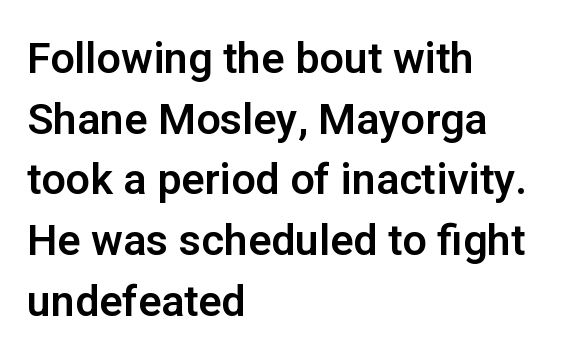
Looks like regular typesetting: each glyph gets only the width it needs. The specimen reads as upright at a glance. A sans-serif font was chosen for this passage. Teacher's note: observe the even left margin — that is flush-left alignment.
